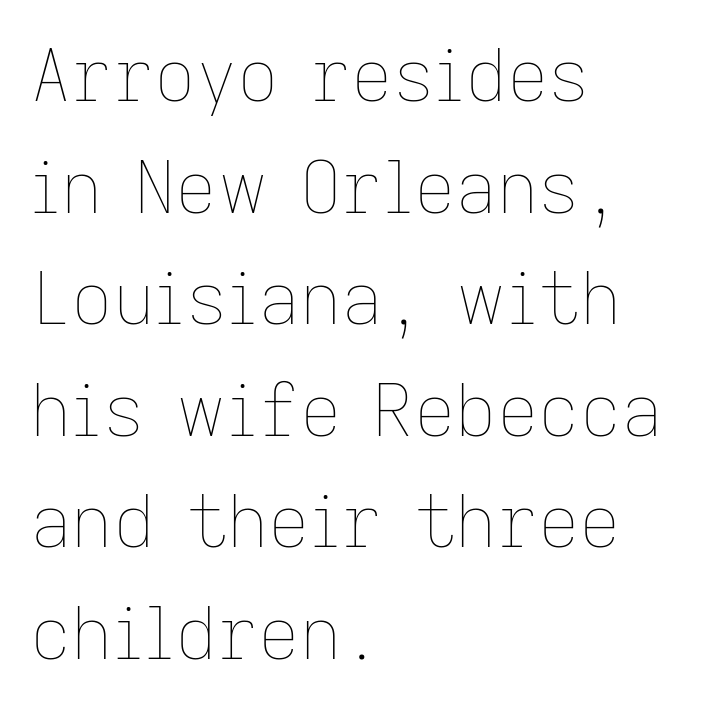
{"italic": "no", "bold": "no", "weight": "thin", "width": "normal", "stroke_contrast": "low", "x_height": "medium", "monospaced": "no", "underline": "no", "align": "left", "line_spacing": "normal", "line_spacing_ratio": 1.55, "letter_spacing": "normal", "letter_spacing_em": 0.0, "glyph_px": 72}
